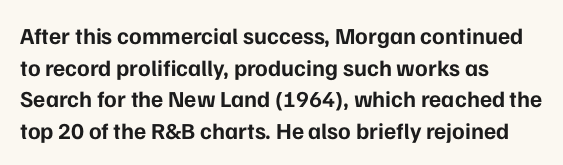
One glance says typical: line gaps are just what's usual. The letters stand upright; this is a roman face. These lines stack with their left ends in a neat column. Bold? Absolutely — the strokes are thick and heavy.
